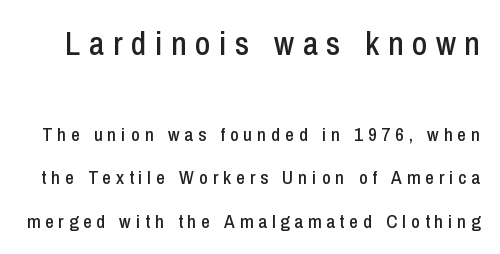
Is this a fixed-width face? No — the glyphs have proportional, varying widths. Large over small — that's the arrangement of the two blocks here. Leading: increased. This is the regular roman posture of the typeface.
